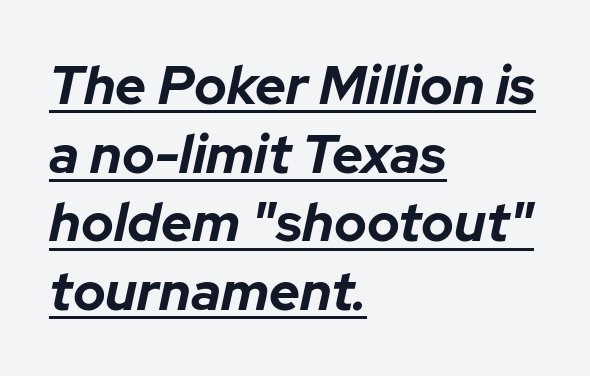
{"italic": "yes", "lean": "right", "slant_degrees": 12, "bold": "yes", "weight": "bold", "width": "normal", "stroke_contrast": "low", "x_height": "medium", "monospaced": "no", "underline": "yes", "align": "left", "line_spacing": "normal", "line_spacing_ratio": 1.27, "letter_spacing": "normal", "letter_spacing_em": 0.0, "glyph_px": 54}
